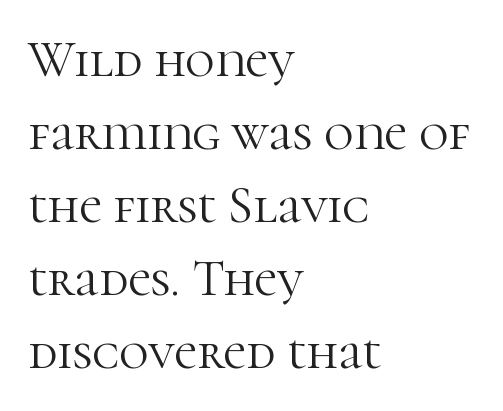
The image shows 51 px light serif type, upright; set left-aligned, normal line spacing (1.43x), normal letter spacing, not underlined; high stroke contrast and a medium x-height.
